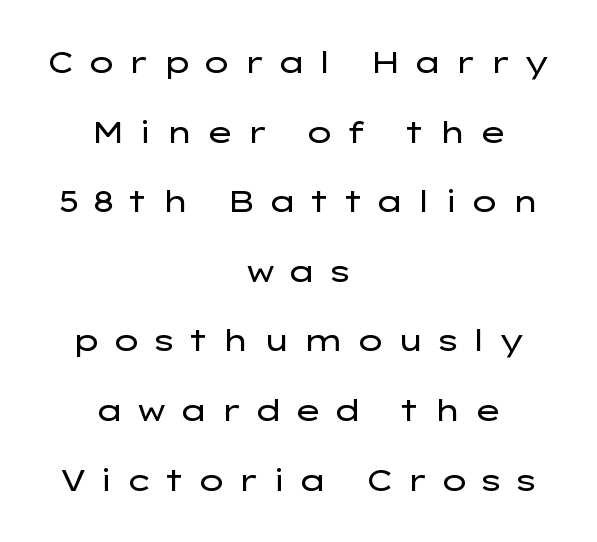
Q: Is the text bold? A: No.
Q: Is the text italic (slanted)? A: No, it is upright.
Q: Is the typeface a serif or a sans-serif typeface? A: Sans-serif.
Q: Is the text underlined? A: No.
Q: How is the paragraph aligned? A: Centered.
Q: Is the spacing between letters normal or unusually wide? A: Unusually wide.
Q: Is the spacing between lines tight, normal or loose? A: Loose.
Q: Width (condensed, normal, or wide)? A: Wide.
Q: Stroke contrast? A: Low.
Q: x-height? A: Medium.
Q: Monospaced? A: No.
